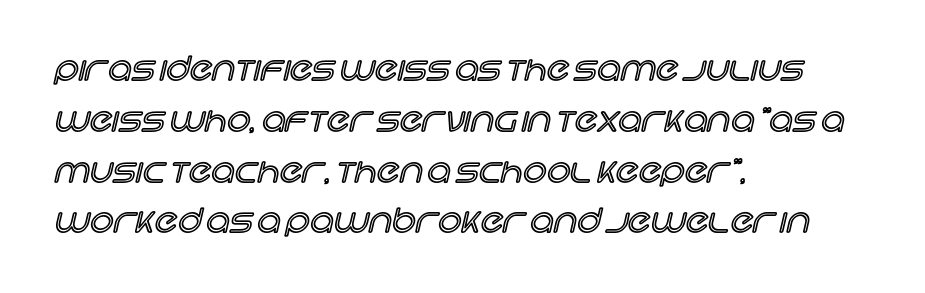
Q: Is the text italic (slanted)? A: Yes.
Q: Is the text underlined? A: No.
Q: How is the paragraph aligned? A: Left-aligned.
Q: Is the spacing between letters normal or unusually wide? A: Normal.
Q: Is the spacing between lines tight, normal or loose? A: Normal.
Q: Width (condensed, normal, or wide)? A: Normal.
Q: x-height? A: Large.
Q: Monospaced? A: No.
